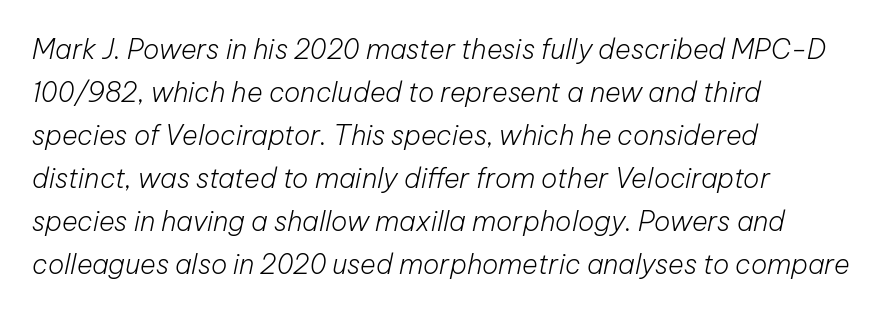
Unmarked baselines from the first word to the last. The rendering keeps characters at their native spacing. Caption: multi-line text, flush left, ragged right. Yep, that's italic — everything's leaning. Weight: not bold — regular or lighter.
